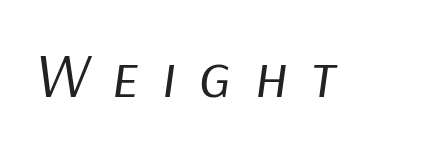
Bare-footed words on every line. The font sits on the lighter half of the weight spectrum, regular included. Varying glyph widths throughout — classic text-font behaviour. Would a proofreader flag this as italicized? Yes. The type is letterspaced generously, with wide tracking.
